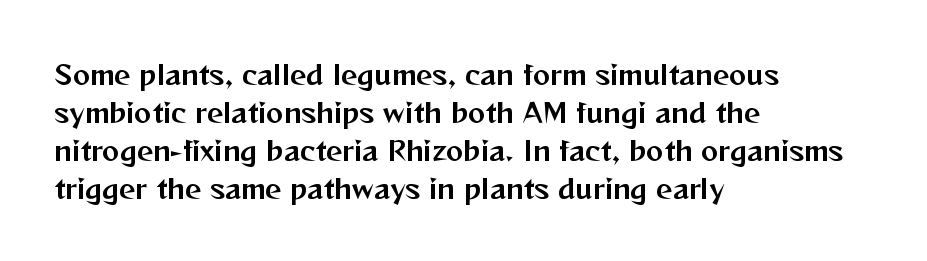
The image shows 26 px text type, upright; set left-aligned, normal line spacing (1.46x), normal letter spacing, not underlined.
